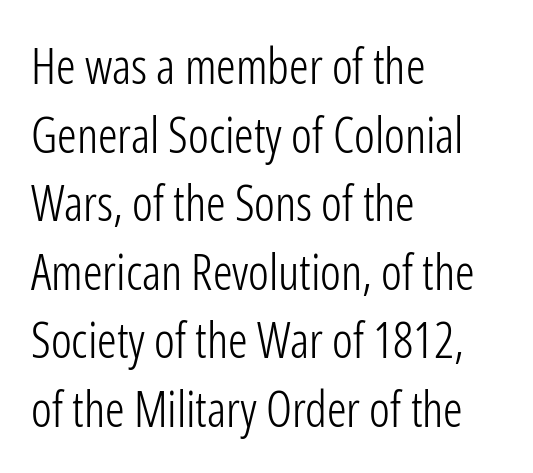
Q: Is the text bold? A: No.
Q: Is the text italic (slanted)? A: No, it is upright.
Q: Is the typeface a serif or a sans-serif typeface? A: Sans-serif.
Q: Is the text underlined? A: No.
Q: How is the paragraph aligned? A: Left-aligned.
Q: Is the spacing between letters normal or unusually wide? A: Normal.
Q: Is the spacing between lines tight, normal or loose? A: Normal.
Q: Width (condensed, normal, or wide)? A: Condensed.
Q: Stroke contrast? A: Low.
Q: x-height? A: Medium.
Q: Monospaced? A: No.
